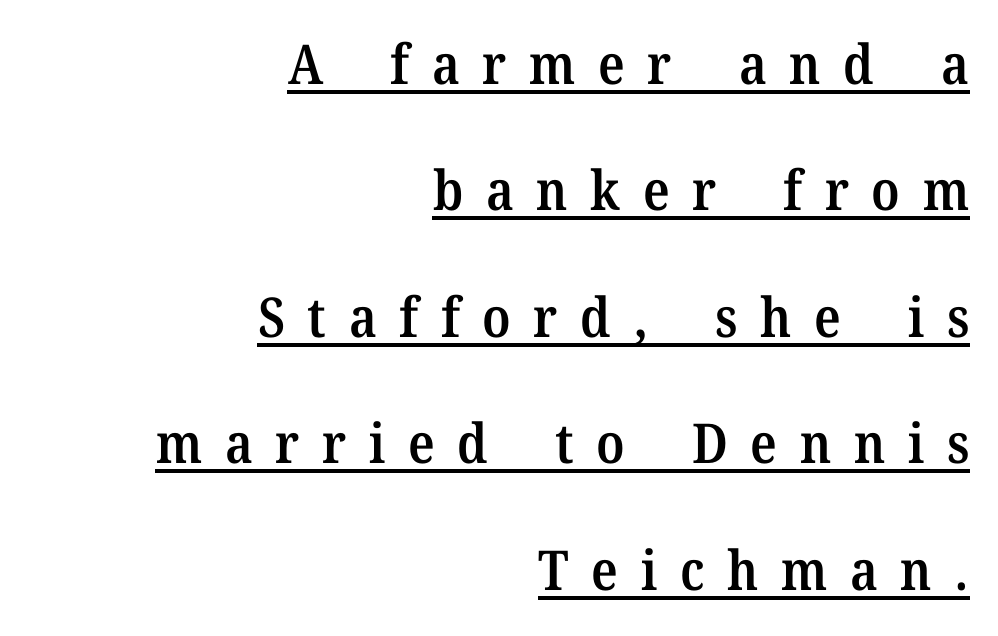
The passage shown is underscored from start to finish. The sample has been set in demibold, a notch under bold. This sample is right-justified, so line beginnings fall wherever the words allow. Tall strokes in this sample are plumb rather than angled. There is plenty of visible air inserted between adjacent glyphs. The rendering uses natural spacing where letterforms have individual widths.
